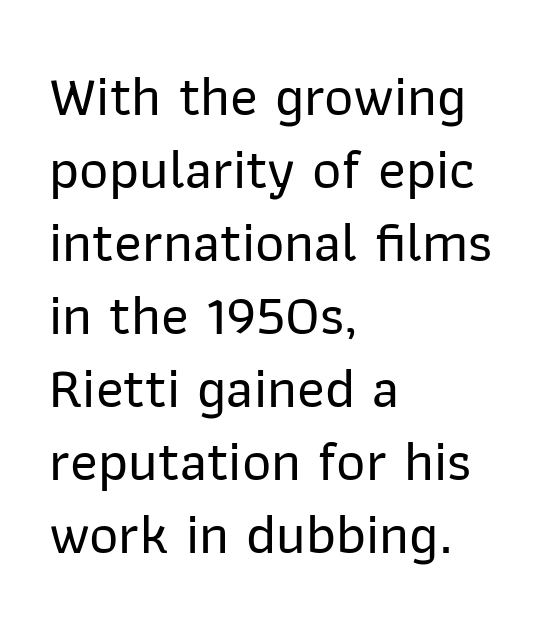
Spacing verdict: proportional, widths tailored to each character. Words appear dense and cohesive because spacing is normal. Nothing sits at the stroke ends, so this counts as sans-serif. The lines are quadded left. Just letters on the line, the space beneath them empty. How would I describe the line gaps? Plain and ordinary.
